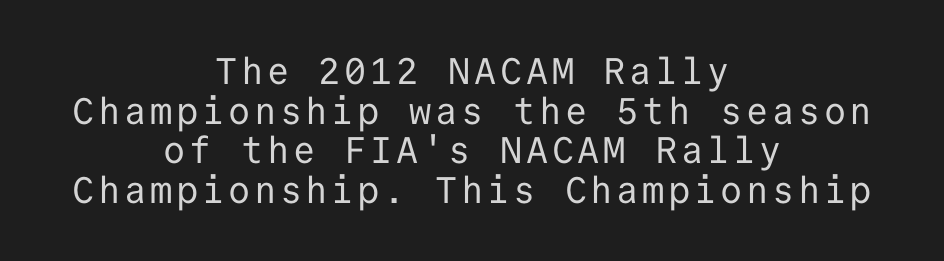
{"serif": "no", "italic": "no", "bold": "no", "weight": "regular", "width": "normal", "stroke_contrast": "low", "x_height": "medium", "monospaced": "yes", "underline": "no", "align": "center", "line_spacing": "tight", "line_spacing_ratio": 1.07, "glyph_px": 37}
